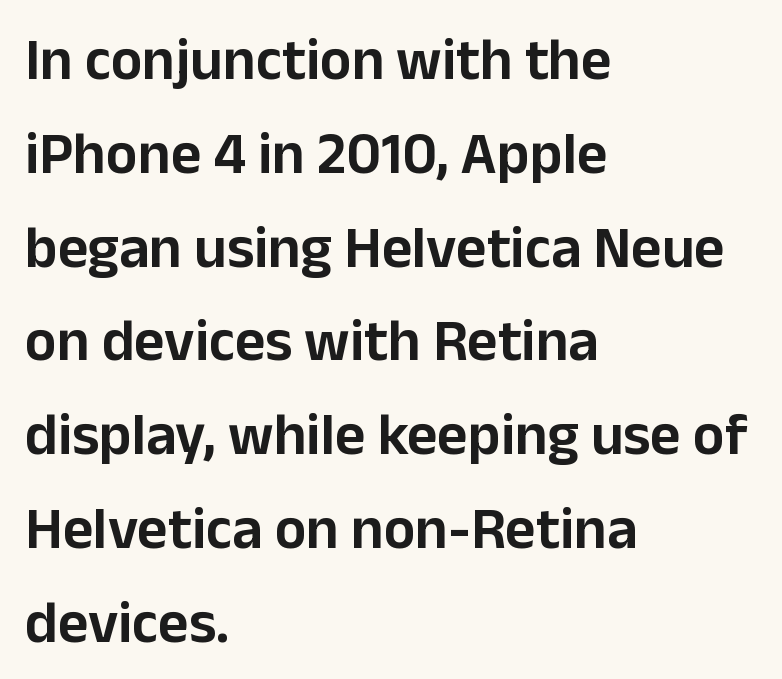
The lines sit at an ordinary, default distance from one another. Tracking here is standard; glyphs follow each other at the usual distance. Where is the straight margin? On the left. This sample has the flowing, uneven cadence of proportional lettering. The text was rendered using a sans face with plain stroke endings.
